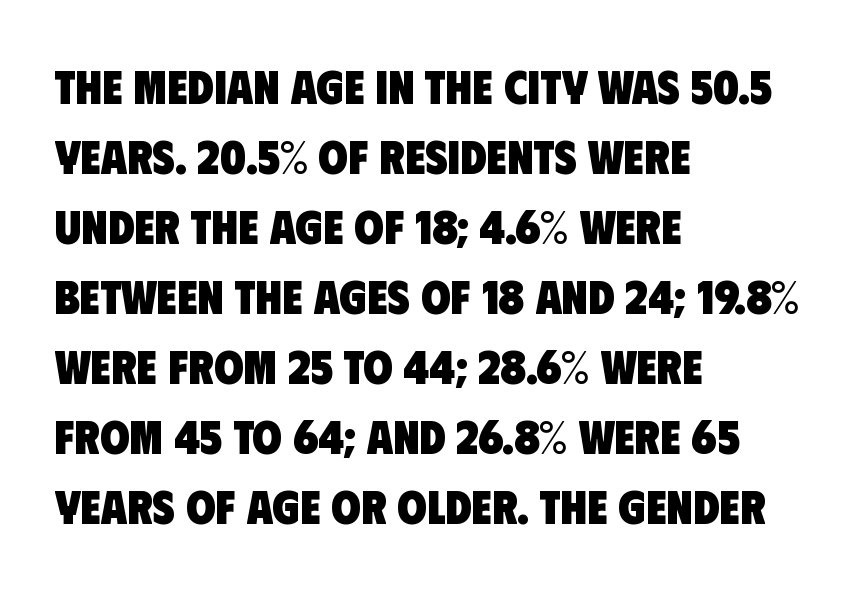
Q: Is the text bold? A: Yes.
Q: Is the typeface a serif or a sans-serif typeface? A: Sans-serif.
Q: Is the text underlined? A: No.
Q: How is the paragraph aligned? A: Left-aligned.
Q: Is the spacing between letters normal or unusually wide? A: Normal.
Q: Is the spacing between lines tight, normal or loose? A: Normal.
Q: Width (condensed, normal, or wide)? A: Condensed.
Q: Stroke contrast? A: Low.
Q: x-height? A: Large.
Q: Monospaced? A: No.
